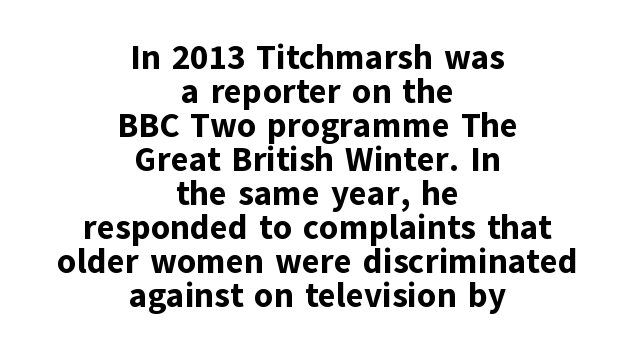
Honestly, the rows look squashed on top of each other. Every stem runs plumb, perpendicular to the baseline. Glance below the letters and you will spot only blank space. Inter-character spacing is left at the font's built-in metrics.
